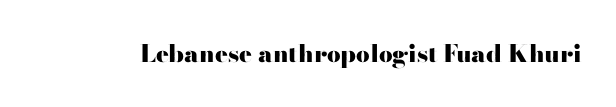
The image shows 24 px bold type, upright; set normal letter spacing, not underlined.
